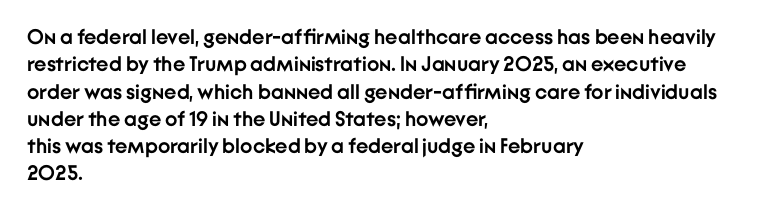
{"italic": "no", "bold": "yes", "underline": "no", "align": "left", "line_spacing": "normal", "line_spacing_ratio": 1.3, "letter_spacing": "normal", "letter_spacing_em": 0.0, "glyph_px": 21}
